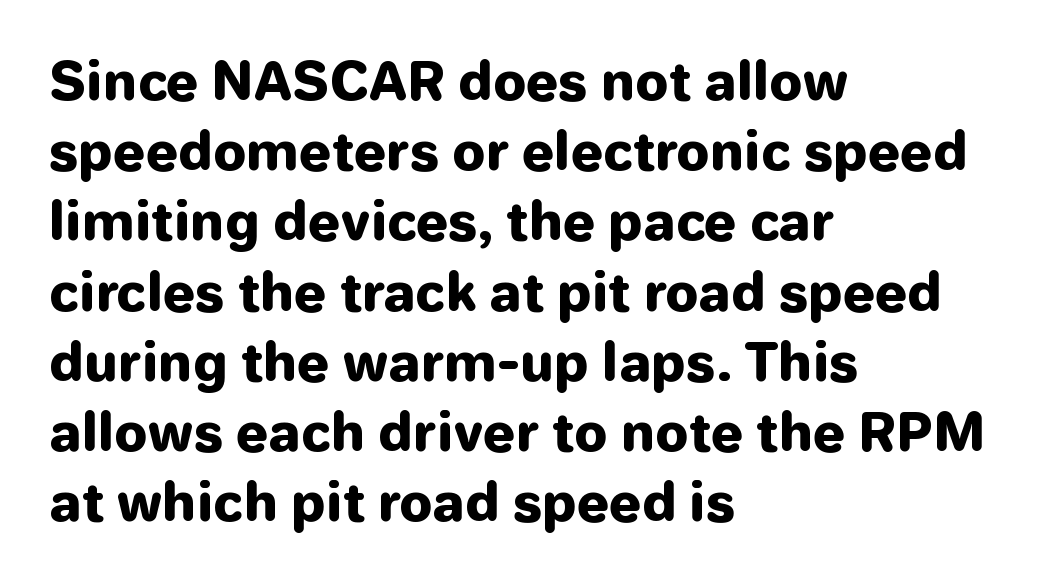
{"serif": "no", "italic": "no", "bold": "yes", "weight": "heavy", "width": "normal", "stroke_contrast": "low", "x_height": "medium", "monospaced": "no", "underline": "no", "align": "left", "line_spacing": "normal", "line_spacing_ratio": 1.35, "letter_spacing": "normal", "letter_spacing_em": 0.0, "glyph_px": 52}
